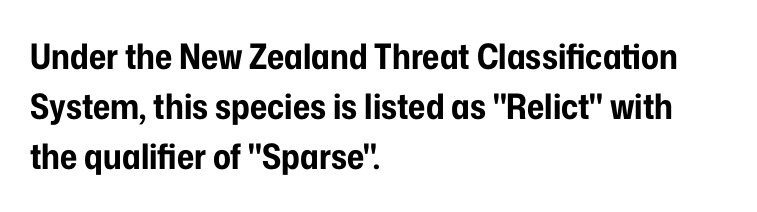
{"serif": "no", "italic": "no", "bold": "yes", "weight": "bold", "width": "condensed", "stroke_contrast": "low", "x_height": "medium", "monospaced": "no", "underline": "no", "align": "left", "line_spacing": "normal", "line_spacing_ratio": 1.43, "letter_spacing": "normal", "letter_spacing_em": 0.0, "glyph_px": 35}
